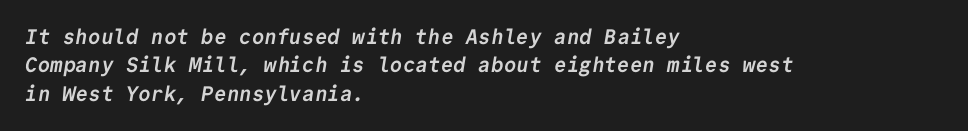
The image shows 21 px bold type; set left-aligned, normal line spacing (1.35x), normal letter spacing, not underlined.
